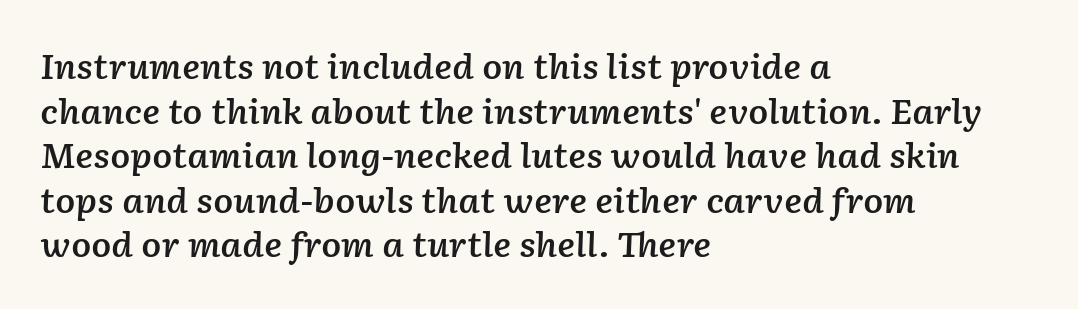
Q: Is the text bold? A: Semi-bold.
Q: Is the text italic (slanted)? A: Yes, it leans right by about 2 degrees.
Q: Is the text underlined? A: No.
Q: How is the paragraph aligned? A: Left-aligned.
Q: Is the spacing between letters normal or unusually wide? A: Normal.
Q: Is the spacing between lines tight, normal or loose? A: Normal.
Q: Width (condensed, normal, or wide)? A: Normal.
Q: Stroke contrast? A: Low.
Q: x-height? A: Medium.
Q: Monospaced? A: No.
